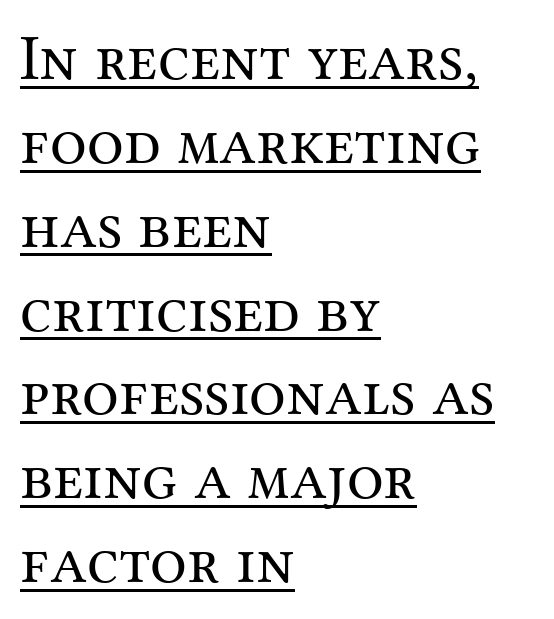
The image shows 65 px regular-weight serif type, upright; set left-aligned, normal line spacing (1.29x), normal letter spacing, underlined; medium stroke contrast and a medium x-height.
